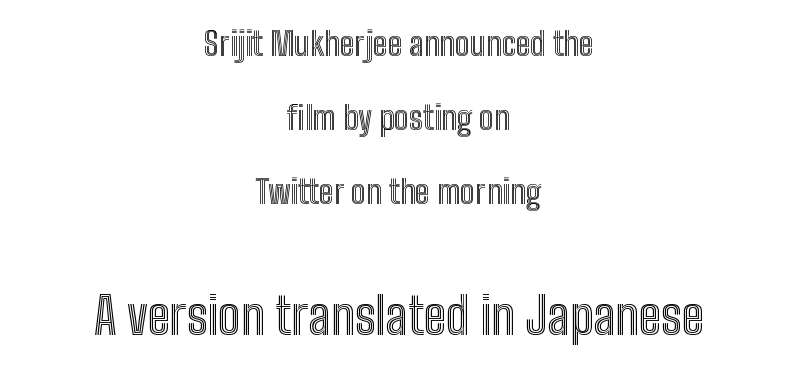
Spacing verdict: proportional, widths tailored to each character. How are the letters spaced? Ordinarily, with no added tracking. Descenders are the only things crossing below the line. Line starts and ends both wander, symmetrically.
